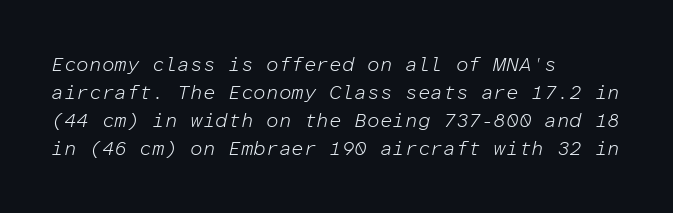
Each line starts at the same left margin while the right side varies. Heft: none added — not bold. Default kerning and tracking; the words read as compact shapes. Honestly, the row spacing looks completely unremarkable. Glance below the letters and you will spot only blank space.
